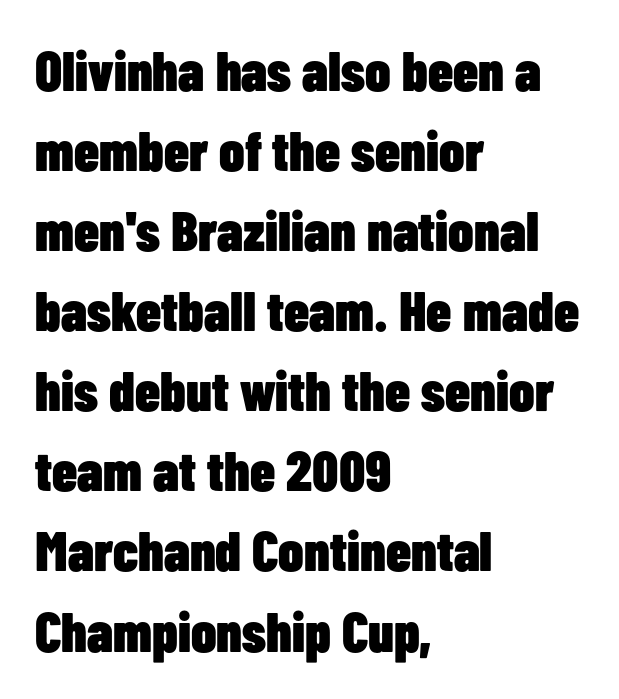
{"serif": "no", "italic": "no", "bold": "yes", "weight": "heavy", "width": "condensed", "stroke_contrast": "low", "x_height": "medium", "monospaced": "no", "underline": "no", "align": "left", "line_spacing": "normal", "line_spacing_ratio": 1.43, "letter_spacing": "normal", "letter_spacing_em": 0.0, "glyph_px": 56}
